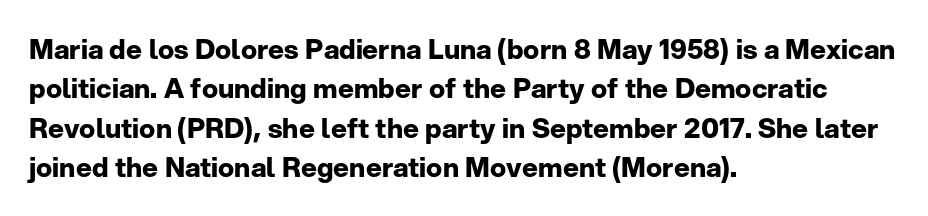
{"italic": "no", "bold": "yes", "underline": "no", "align": "left", "line_spacing": "normal", "line_spacing_ratio": 1.46, "letter_spacing": "normal", "letter_spacing_em": 0.0, "glyph_px": 27}
